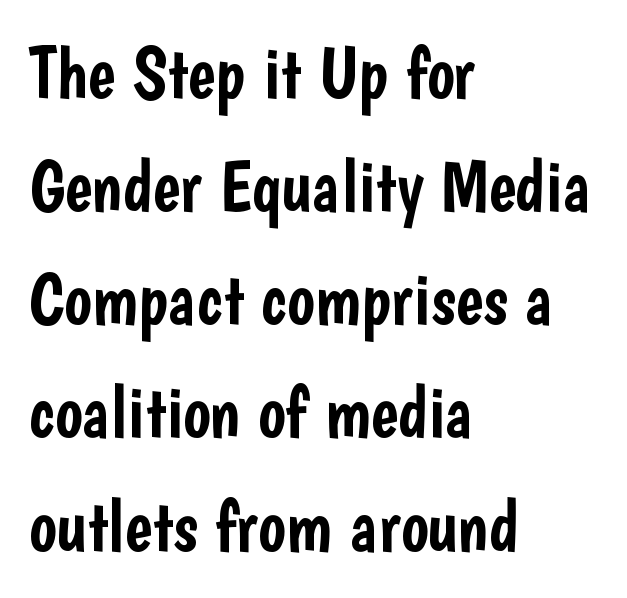
Characters remain perfectly vertical along every line. Clear beneath every line of the passage. The passage is arranged the way most books set body copy — flush left. The face used here is a sans, in the tradition of grotesques and geometrics. Think of a printed novel: that variable character pitch is what you see here.
